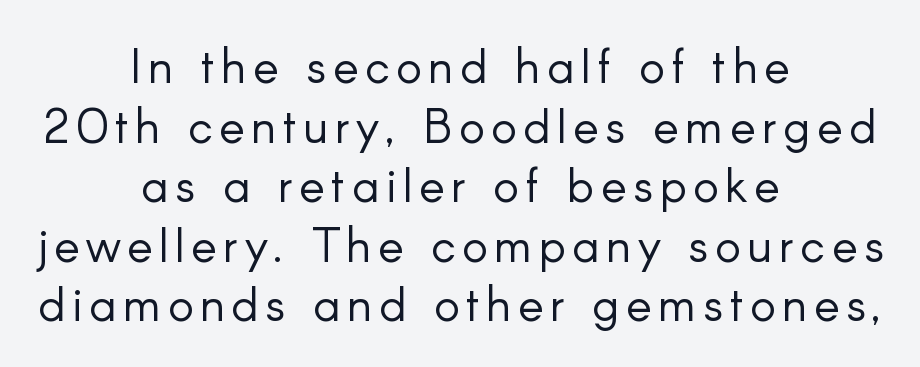
Q: Is the text bold? A: No.
Q: Is the text italic (slanted)? A: No, it is upright.
Q: Is the typeface a serif or a sans-serif typeface? A: Sans-serif.
Q: Is the text underlined? A: No.
Q: How is the paragraph aligned? A: Centered.
Q: Width (condensed, normal, or wide)? A: Normal.
Q: Stroke contrast? A: Low.
Q: x-height? A: Small.
Q: Monospaced? A: No.
